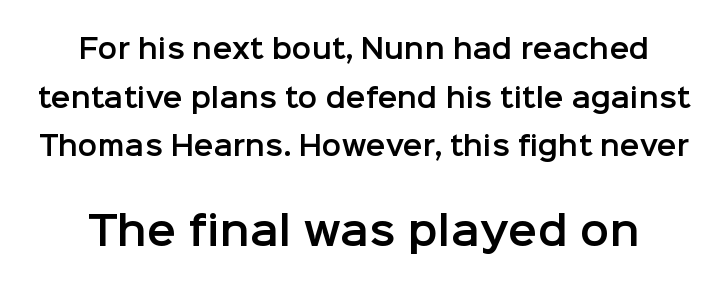
You could not count columns in this text — the font is proportionally spaced. Tracking here is standard; glyphs follow each other at the usual distance. Size contrast runs from small at the top to large at the bottom. Unlike a traditional serif, this face leaves its strokes unadorned. This is the regular roman posture of the typeface.
